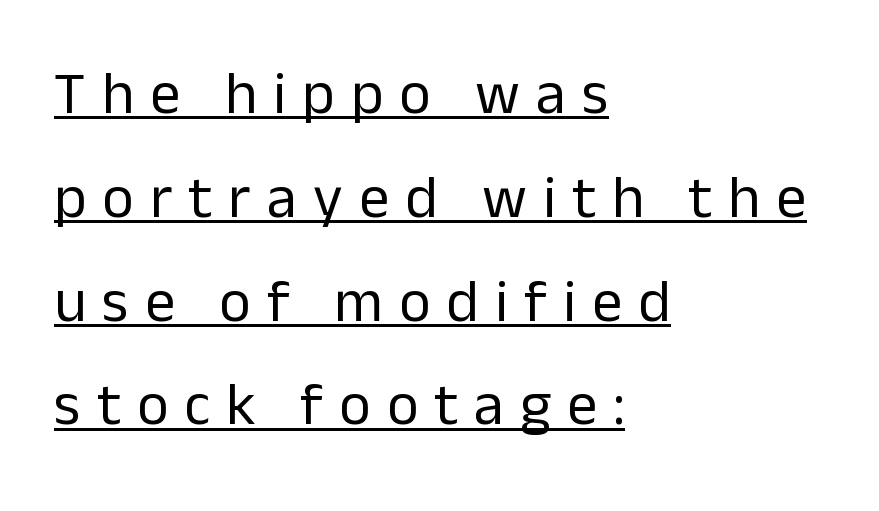
{"serif": "no", "italic": "no", "bold": "no", "weight": "regular", "width": "normal", "stroke_contrast": "low", "x_height": "medium", "monospaced": "no", "underline": "yes", "align": "left", "line_spacing_ratio": 1.73, "letter_spacing": "wide", "letter_spacing_em": 0.27, "glyph_px": 60}
